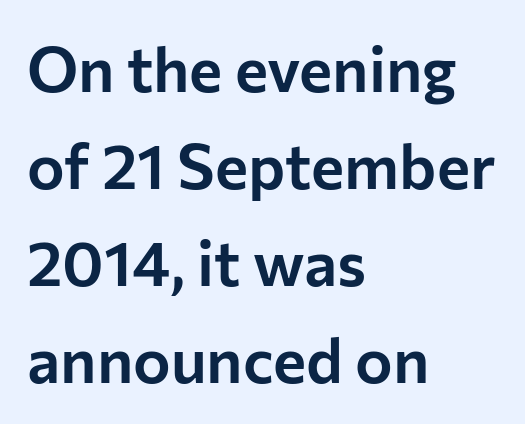
{"serif": "no", "italic": "no", "width": "normal", "stroke_contrast": "low", "x_height": "medium", "monospaced": "no", "underline": "no", "align": "left", "line_spacing": "normal", "line_spacing_ratio": 1.54, "letter_spacing": "normal", "letter_spacing_em": 0.0, "glyph_px": 63}
